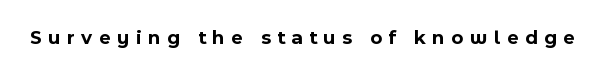
The tracking jumps out immediately: characters are airy and widely separated. No italicization has been applied; the sample stays upright. Does the weight exceed regular? Yes, all the way to bold. The space beneath each line is pristine and unruled.
